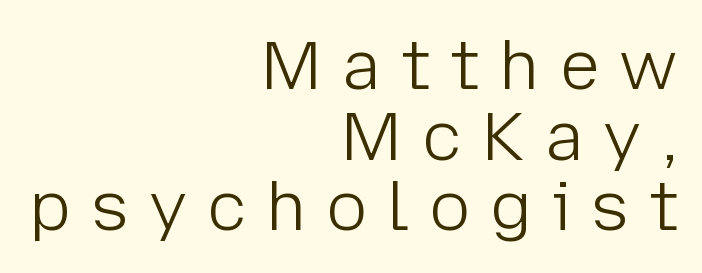
Type style note: lacks serifs. These lines stack with their right ends in a neat column. Ascenders rise straight up at ninety degrees. Rows of type sit shoulder to shoulder in the vertical direction. Weight: not bold — regular or lighter.
